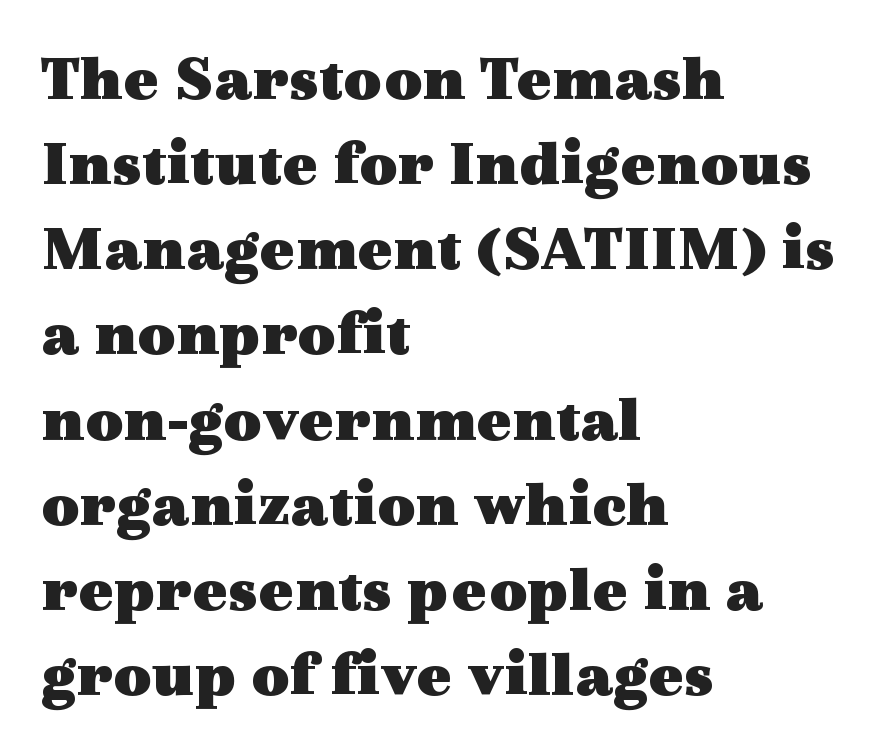
The image shows 66 px heavy, wide serif type, upright; set left-aligned, normal line spacing (1.29x), normal letter spacing, not underlined; a medium x-height.
